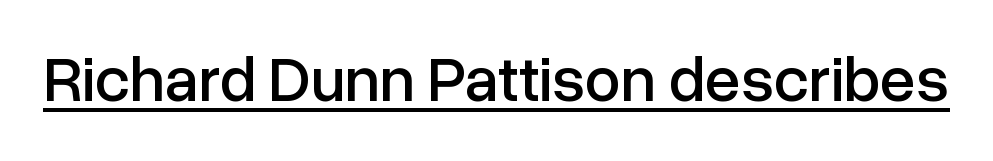
{"serif": "no", "italic": "no", "width": "normal", "stroke_contrast": "low", "x_height": "medium", "monospaced": "no", "underline": "yes", "letter_spacing": "normal", "letter_spacing_em": 0.0, "glyph_px": 64}
